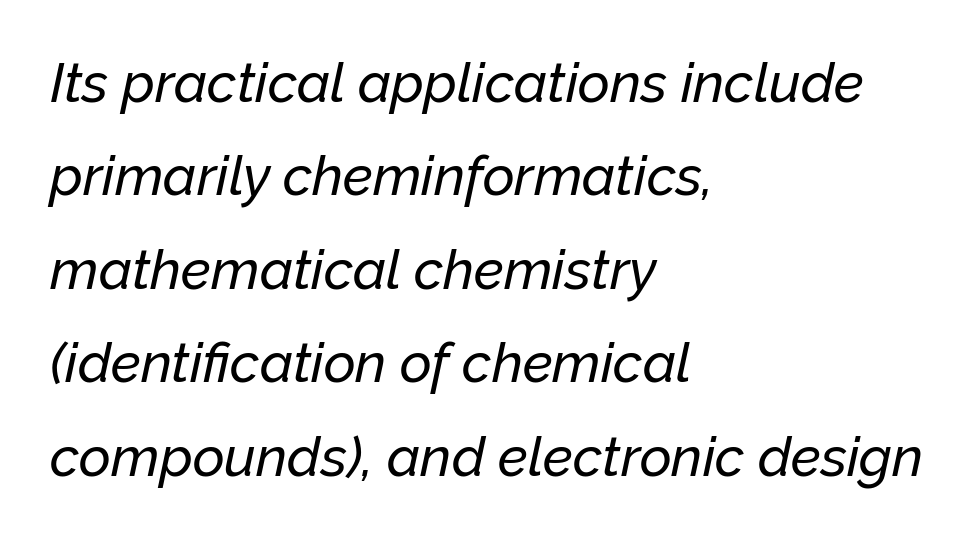
The image shows 55 px text type, italic (leaning right); set left-aligned, normal line spacing (1.7x), normal letter spacing, not underlined; low stroke contrast and a medium x-height.
